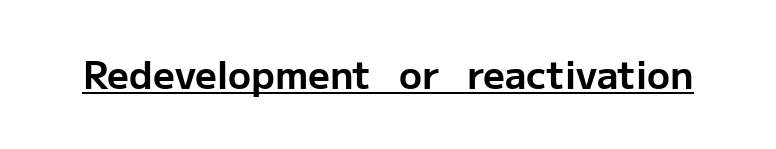
Quick note: underline on. Nope, not italic — everything's standing straight. Think of a printed novel: that variable character pitch is what you see here. Tracking value appears to be zero — textbook default spacing. Weight check: bold — yes, fully. Classification — sans serif.
